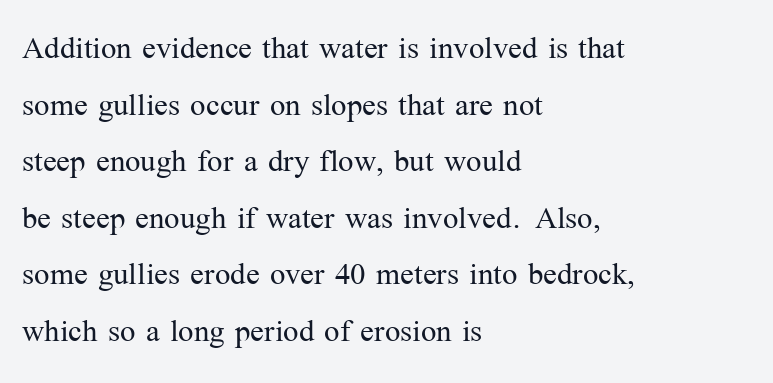
Q: Is the text bold? A: No.
Q: Is the text italic (slanted)? A: No, it is upright.
Q: Is the typeface a serif or a sans-serif typeface? A: Serif.
Q: Is the text underlined? A: No.
Q: How is the paragraph aligned? A: Left-aligned.
Q: Is the spacing between letters normal or unusually wide? A: Normal.
Q: Is the spacing between lines tight, normal or loose? A: Normal.
Q: Width (condensed, normal, or wide)? A: Normal.
Q: Stroke contrast? A: Medium.
Q: x-height? A: Medium.
Q: Monospaced? A: No.
